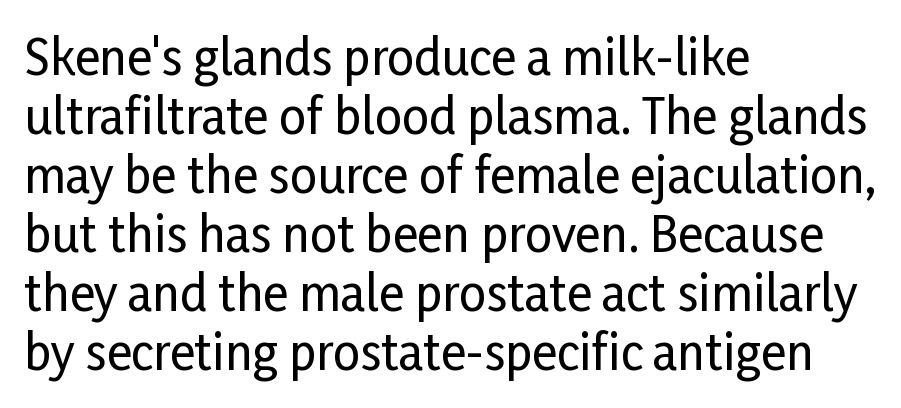
{"serif": "no", "italic": "no", "width": "condensed", "stroke_contrast": "low", "x_height": "medium", "monospaced": "no", "underline": "no", "align": "left", "line_spacing_ratio": 1.23, "letter_spacing": "normal", "letter_spacing_em": 0.0, "glyph_px": 48}
